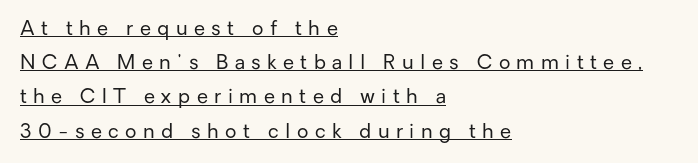
The image shows 20 px text type, upright; set left-aligned, line spacing 1.71x, unusually wide letter spacing (+0.32 em), underlined.
